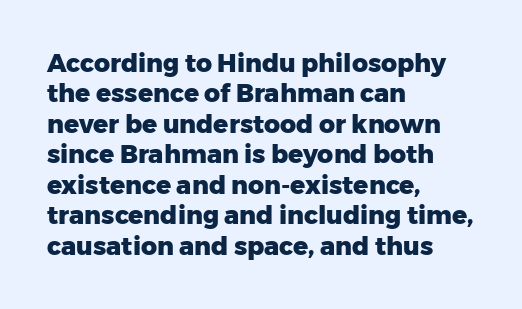
Q: Is the text bold? A: Yes.
Q: Is the text italic (slanted)? A: No, it is upright.
Q: Is the text underlined? A: No.
Q: How is the paragraph aligned? A: Left-aligned.
Q: Is the spacing between letters normal or unusually wide? A: Normal.
